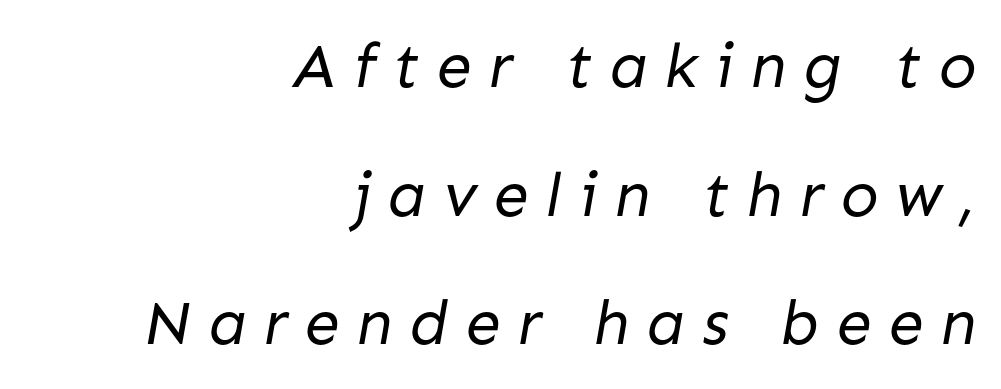
{"serif": "no", "bold": "no", "weight": "regular", "width": "normal", "stroke_contrast": "low", "x_height": "medium", "monospaced": "no", "underline": "no", "align": "right", "line_spacing": "loose", "line_spacing_ratio": 2.04, "letter_spacing": "wide", "letter_spacing_em": 0.27, "glyph_px": 63}
